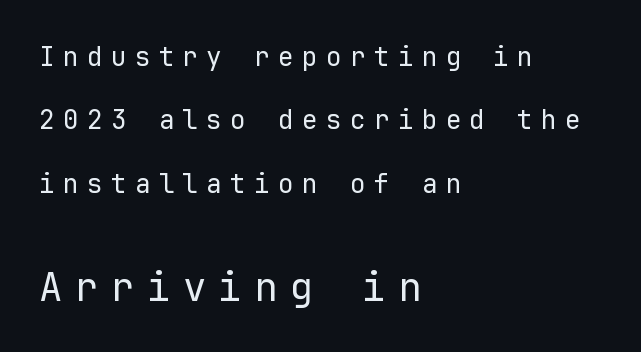
Q: Is the text bold? A: No.
Q: Is the text italic (slanted)? A: No, it is upright.
Q: Is the typeface a serif or a sans-serif typeface? A: Sans-serif.
Q: Is the text underlined? A: No.
Q: How is the paragraph aligned? A: Left-aligned.
Q: Is the spacing between letters normal or unusually wide? A: Unusually wide.
Q: Is the spacing between lines tight, normal or loose? A: Loose.
Q: Which block of text is set in a larger size, the first (top) or the second (bottom)? A: The second (bottom) one.
Q: Width (condensed, normal, or wide)? A: Normal.
Q: Stroke contrast? A: Low.
Q: x-height? A: Medium.
Q: Monospaced? A: Yes.
